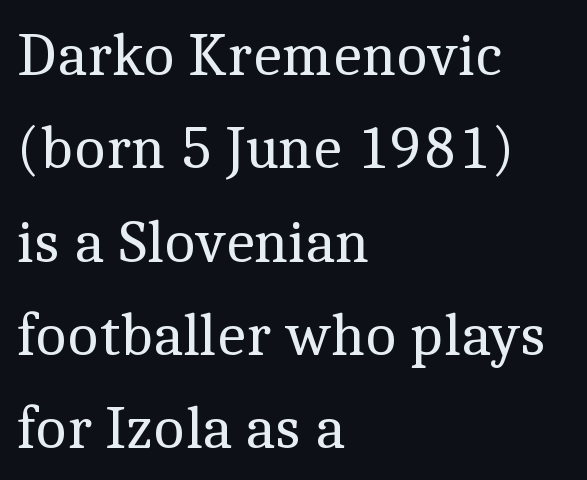
This sample uses a serif face. Heaviness? Minimal to ordinary, like unemphasized prose. The type sits square on the baseline with zero lean. The line texture is even and compact thanks to regular tracking. This sample is left-justified, so line endings fall wherever the words run out.
